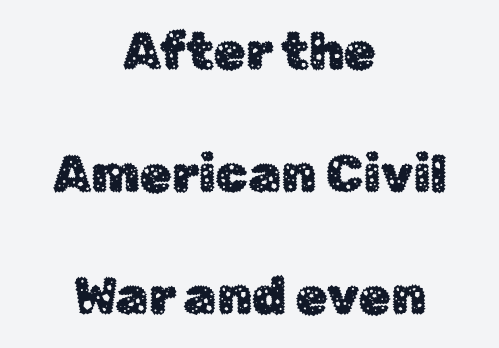
Quick note: underline off. Does the copy run flush right? No — it is centered line by line. Nobody touched the tracking dial on this one. Notice how the stems are strictly vertical — no italics here.
